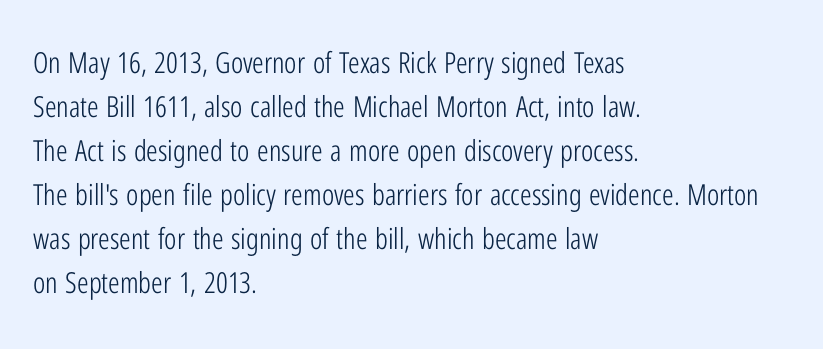
The image shows 29 px light, condensed sans-serif type, upright; set left-aligned, normal line spacing (1.52x), normal letter spacing, not underlined; low stroke contrast and a medium x-height.
